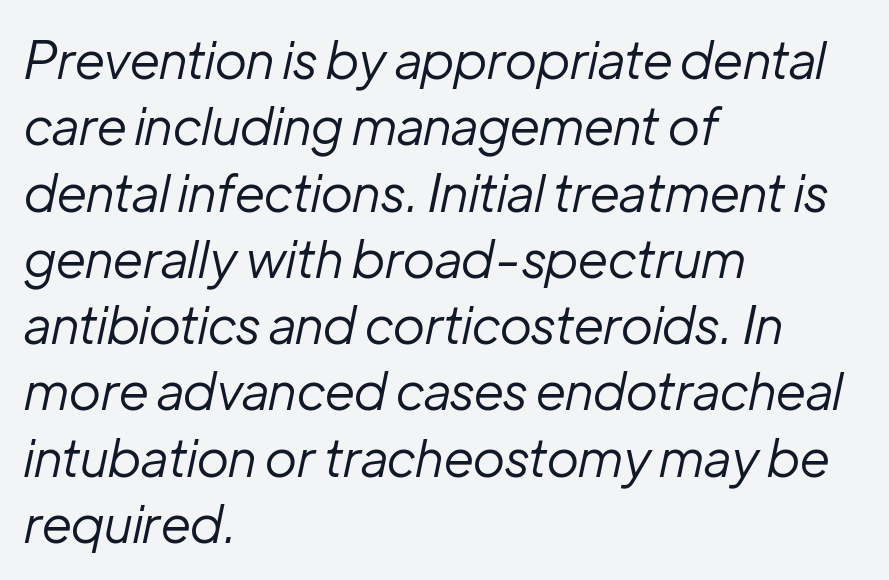
{"italic": "yes", "lean": "right", "slant_degrees": 12, "bold": "no", "weight": "regular", "width": "normal", "stroke_contrast": "low", "x_height": "medium", "monospaced": "no", "underline": "no", "align": "left", "line_spacing": "normal", "line_spacing_ratio": 1.3, "letter_spacing": "normal", "letter_spacing_em": 0.0, "glyph_px": 51}
